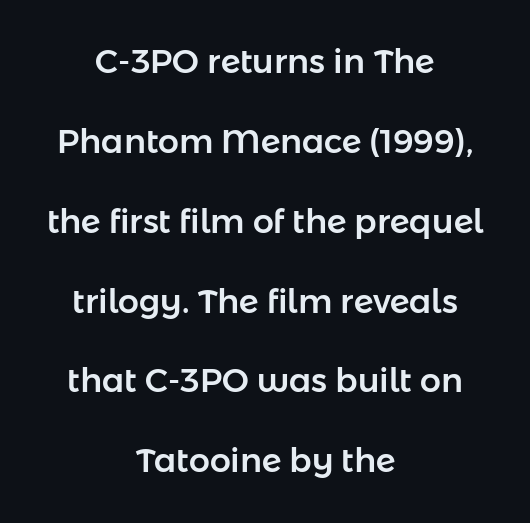
{"serif": "no", "italic": "no", "width": "normal", "stroke_contrast": "low", "x_height": "medium", "monospaced": "no", "underline": "no", "align": "center", "line_spacing": "loose", "line_spacing_ratio": 2.42, "letter_spacing": "normal", "letter_spacing_em": 0.0, "glyph_px": 33}
